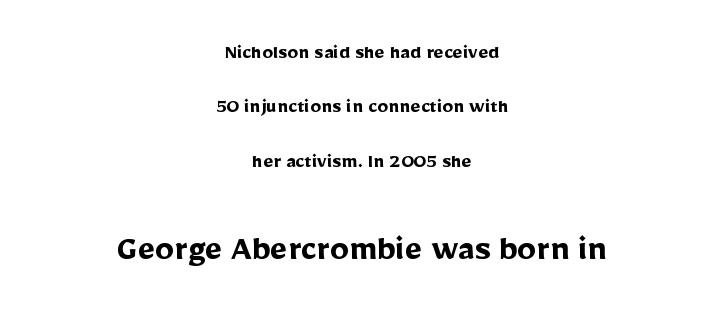
Visually, the bottom section dominates because its glyphs are scaled up. Does the copy run flush right? No — it is centered line by line. Is this a fixed-width face? No — the glyphs have proportional, varying widths. Type style note: lacks serifs. Unlike italic type, these characters show no tilt at all.
